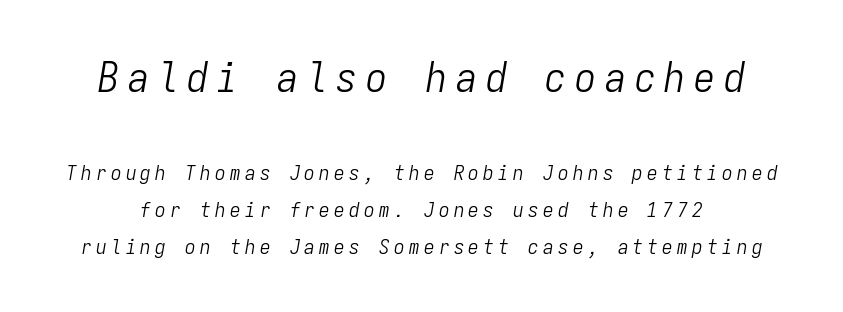
Stems and bowls with no extra thickness — not bold. Substantial extra tracking has been applied to these lines. The words here are not underlined. Visually, the top section dominates because its glyphs are scaled up. Style check: oblique.
